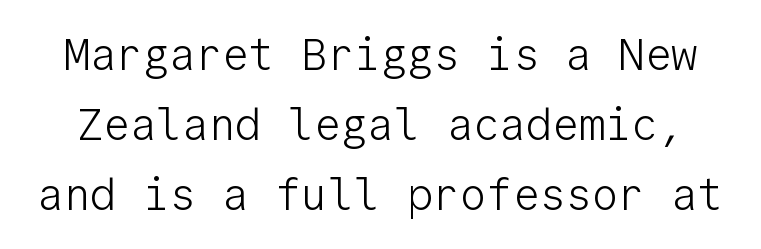
Nothing sits at the stroke ends, so this counts as sans-serif. Monospaced: the letters line up in strict vertical columns. Just letters on the line, the space beneath them empty. A typesetter would mark this as roman, not italic. Glyph-to-glyph distance matches everyday printed text.
